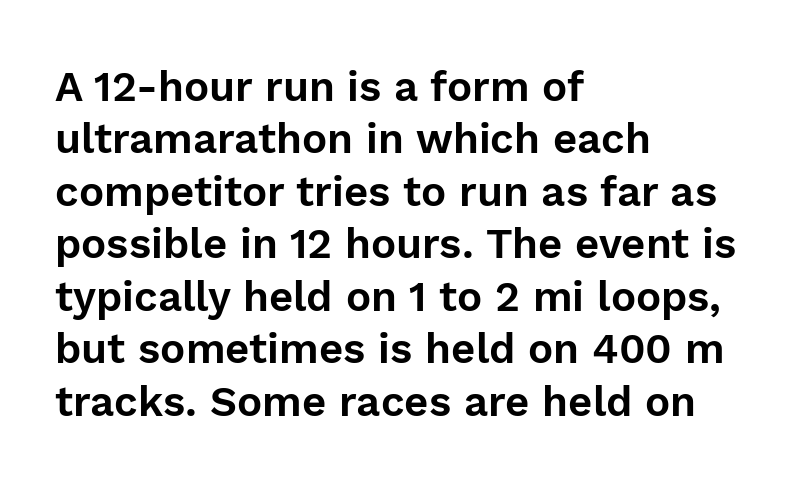
Note the varied advance widths — an 'i' is clearly narrower than an 'm'. The face used here is rendered with its standard letterfit. It's the straight-up-and-down kind of type. The typeface chosen for these lines omits serifs. The designer left line spacing at the default. Unmarked baselines from the first word to the last.
